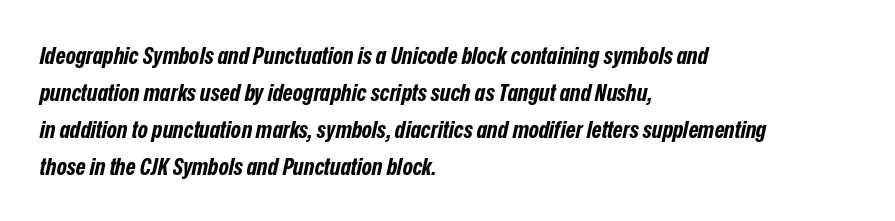
Q: Is the text bold? A: Yes.
Q: Is the text italic (slanted)? A: Yes, it leans right by about 12 degrees.
Q: Is the text underlined? A: No.
Q: How is the paragraph aligned? A: Left-aligned.
Q: Is the spacing between letters normal or unusually wide? A: Normal.
Q: Is the spacing between lines tight, normal or loose? A: Normal.
